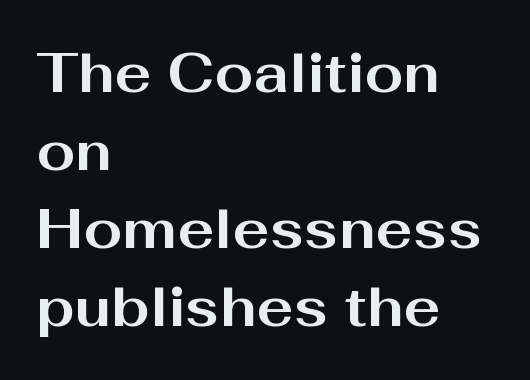
These lines were composed using upright roman letters. A typesetter would call this proportional, since set widths differ per character. The foot of each line stays bare and open. Leading matches the norm, producing a regular column.
